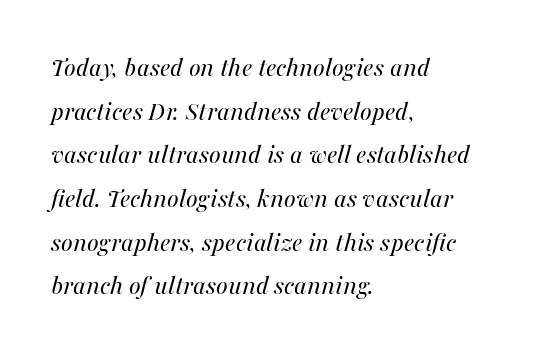
{"italic": "yes", "lean": "right", "slant_degrees": 16, "bold": "no", "weight": "regular", "width": "normal", "stroke_contrast": "medium", "x_height": "medium", "monospaced": "no", "underline": "no", "align": "left", "line_spacing": "normal", "line_spacing_ratio": 1.56, "letter_spacing": "normal", "letter_spacing_em": 0.0, "glyph_px": 28}
